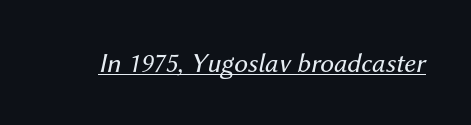
{"italic": "yes", "lean": "right", "slant_degrees": 12, "bold": "no", "weight": "regular", "width": "normal", "stroke_contrast": "medium", "x_height": "medium", "monospaced": "no", "underline": "yes", "letter_spacing": "normal", "letter_spacing_em": 0.0, "glyph_px": 28}
